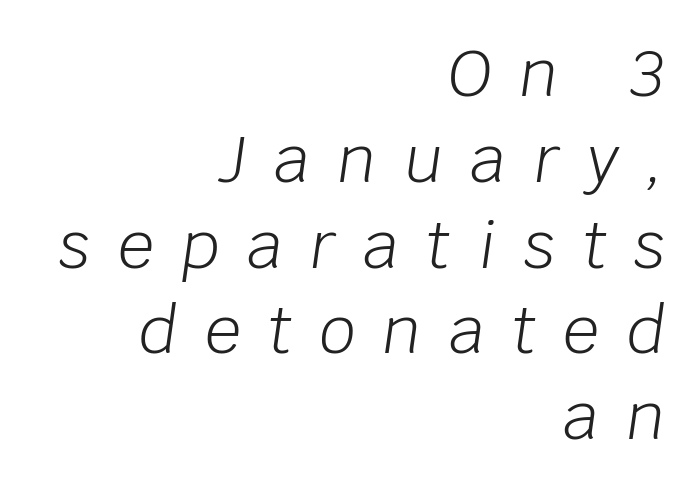
{"italic": "yes", "lean": "right", "slant_degrees": 8, "bold": "no", "weight": "light", "width": "normal", "stroke_contrast": "low", "x_height": "large", "monospaced": "no", "underline": "no", "align": "right", "line_spacing": "normal", "line_spacing_ratio": 1.34, "letter_spacing": "wide", "letter_spacing_em": 0.43, "glyph_px": 64}
